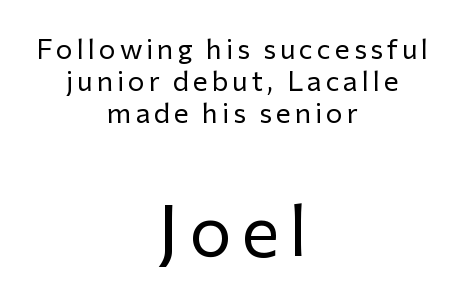
Q: Is the text bold? A: No.
Q: Is the text italic (slanted)? A: No, it is upright.
Q: Is the typeface a serif or a sans-serif typeface? A: Sans-serif.
Q: Is the text underlined? A: No.
Q: How is the paragraph aligned? A: Centered.
Q: Is the spacing between lines tight, normal or loose? A: Tight.
Q: Which block of text is set in a larger size, the first (top) or the second (bottom)? A: The second (bottom) one.
Q: Width (condensed, normal, or wide)? A: Normal.
Q: Stroke contrast? A: Low.
Q: x-height? A: Medium.
Q: Monospaced? A: No.
